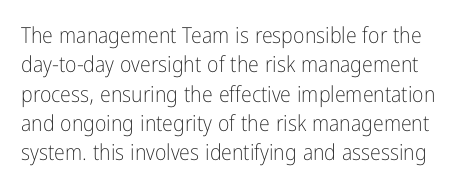
{"italic": "no", "bold": "no", "underline": "no", "line_spacing": "normal", "line_spacing_ratio": 1.33, "letter_spacing": "normal", "letter_spacing_em": 0.0, "glyph_px": 22}
